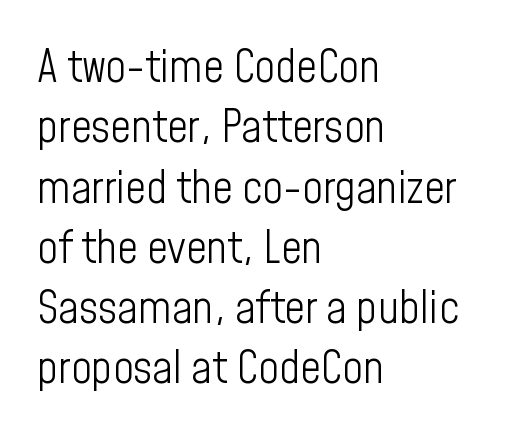
Q: Is the text bold? A: No.
Q: Is the text italic (slanted)? A: No, it is upright.
Q: Is the typeface a serif or a sans-serif typeface? A: Sans-serif.
Q: Is the text underlined? A: No.
Q: How is the paragraph aligned? A: Left-aligned.
Q: Is the spacing between letters normal or unusually wide? A: Normal.
Q: Is the spacing between lines tight, normal or loose? A: Normal.
Q: Width (condensed, normal, or wide)? A: Condensed.
Q: Stroke contrast? A: Low.
Q: x-height? A: Medium.
Q: Monospaced? A: No.
